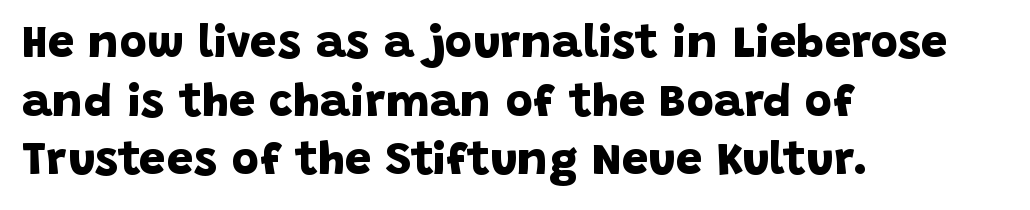
{"serif": "no", "bold": "yes", "weight": "bold", "width": "normal", "stroke_contrast": "low", "x_height": "large", "monospaced": "no", "underline": "no", "align": "left", "line_spacing": "normal", "line_spacing_ratio": 1.25, "letter_spacing": "normal", "letter_spacing_em": 0.0, "glyph_px": 47}
